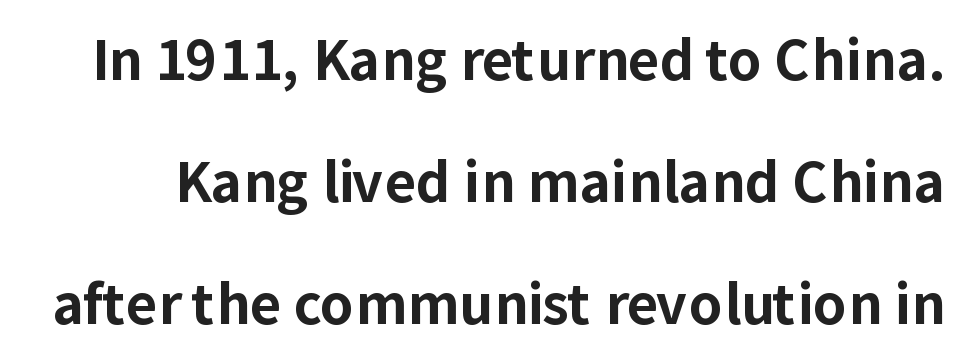
How heavy is the stroke? Heavy — this is a bold. Observe the absence of serifs on each vertical stroke in this sample. This sample trades compactness for vertical openness between lines. This is the regular roman posture of the typeface. This sample has the flowing, uneven cadence of proportional lettering. No extra tracking has been applied to these lines.
